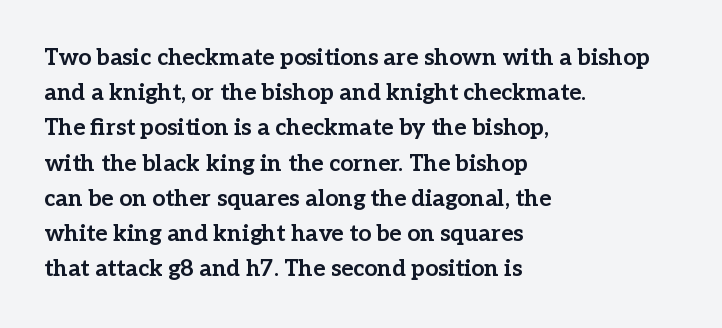
The image shows 23 px bold type, upright; set left-aligned, normal line spacing (1.53x), normal letter spacing, not underlined.
